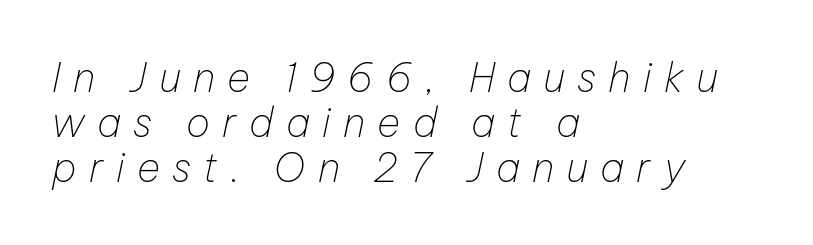
Q: Is the text bold? A: No.
Q: Is the text italic (slanted)? A: Yes, it leans right by about 12 degrees.
Q: Is the text underlined? A: No.
Q: How is the paragraph aligned? A: Left-aligned.
Q: Is the spacing between letters normal or unusually wide? A: Unusually wide.
Q: Is the spacing between lines tight, normal or loose? A: Tight.
Q: Width (condensed, normal, or wide)? A: Normal.
Q: Stroke contrast? A: Low.
Q: x-height? A: Medium.
Q: Monospaced? A: No.
